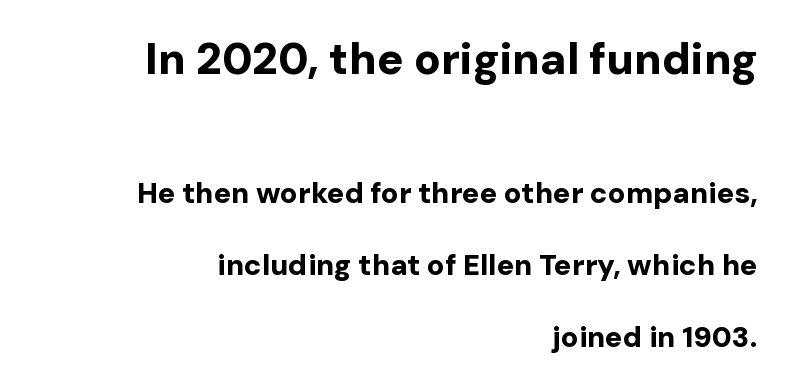
Q: Is the text bold? A: Yes.
Q: Is the text italic (slanted)? A: No, it is upright.
Q: Is the typeface a serif or a sans-serif typeface? A: Sans-serif.
Q: Is the text underlined? A: No.
Q: How is the paragraph aligned? A: Right-aligned.
Q: Is the spacing between letters normal or unusually wide? A: Normal.
Q: Is the spacing between lines tight, normal or loose? A: Loose.
Q: Which block of text is set in a larger size, the first (top) or the second (bottom)? A: The first (top) one.
Q: Width (condensed, normal, or wide)? A: Normal.
Q: Stroke contrast? A: Low.
Q: x-height? A: Medium.
Q: Monospaced? A: No.
